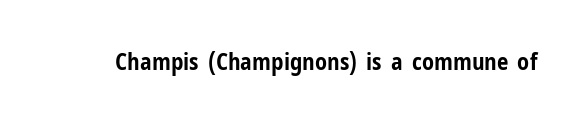
{"italic": "no", "bold": "yes", "underline": "no", "letter_spacing": "normal", "letter_spacing_em": 0.0, "glyph_px": 23}
